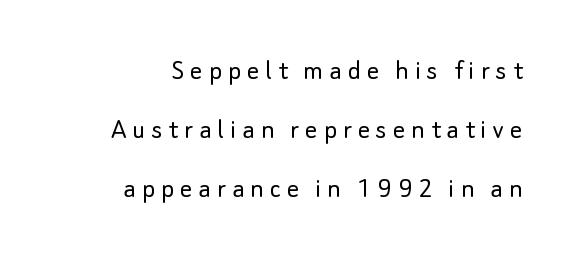
{"serif": "no", "italic": "no", "bold": "no", "weight": "light", "width": "normal", "stroke_contrast": "low", "x_height": "small", "monospaced": "no", "underline": "no", "align": "right", "line_spacing": "loose", "line_spacing_ratio": 1.96, "letter_spacing": "wide", "letter_spacing_em": 0.2, "glyph_px": 30}
